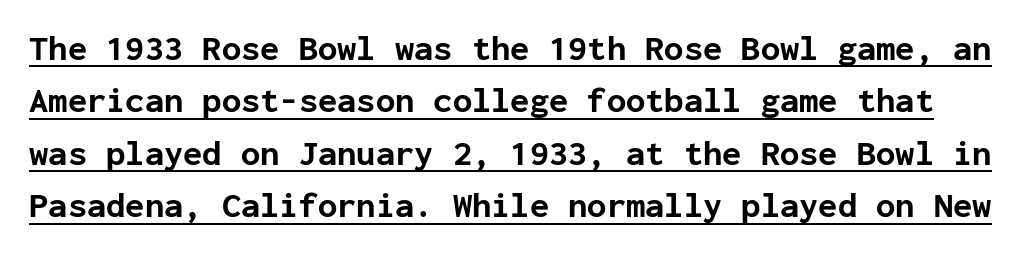
Q: Is the text bold? A: Yes.
Q: Is the text italic (slanted)? A: No, it is upright.
Q: Is the typeface a serif or a sans-serif typeface? A: Sans-serif.
Q: Is the text underlined? A: Yes.
Q: Is the spacing between letters normal or unusually wide? A: Normal.
Q: Is the spacing between lines tight, normal or loose? A: Normal.
Q: Width (condensed, normal, or wide)? A: Normal.
Q: Stroke contrast? A: Low.
Q: x-height? A: Medium.
Q: Monospaced? A: Yes.
